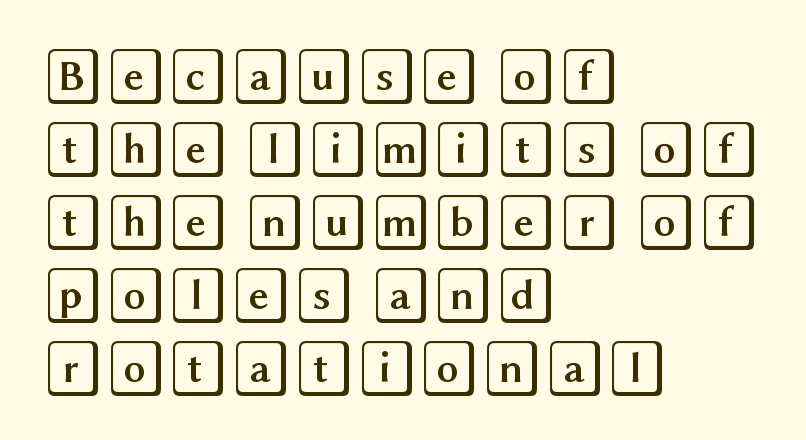
{"italic": "no", "width": "wide", "x_height": "large", "underline": "no", "align": "left", "line_spacing": "normal", "line_spacing_ratio": 1.28, "letter_spacing": "normal", "letter_spacing_em": 0.0, "glyph_px": 57}
